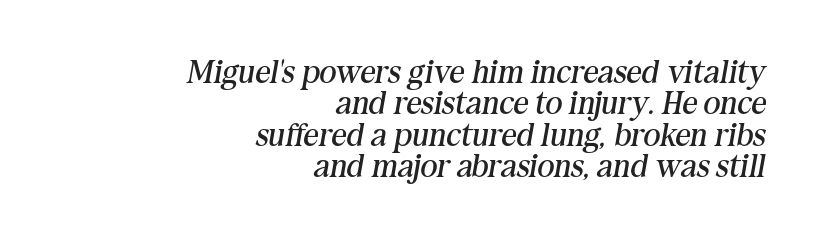
Q: Is the text bold? A: No.
Q: Is the text italic (slanted)? A: Yes, it leans right by about 10 degrees.
Q: Is the typeface a serif or a sans-serif typeface? A: Serif.
Q: Is the text underlined? A: No.
Q: How is the paragraph aligned? A: Right-aligned.
Q: Is the spacing between letters normal or unusually wide? A: Normal.
Q: Is the spacing between lines tight, normal or loose? A: Tight.
Q: Width (condensed, normal, or wide)? A: Normal.
Q: Stroke contrast? A: Medium.
Q: x-height? A: Medium.
Q: Monospaced? A: No.
